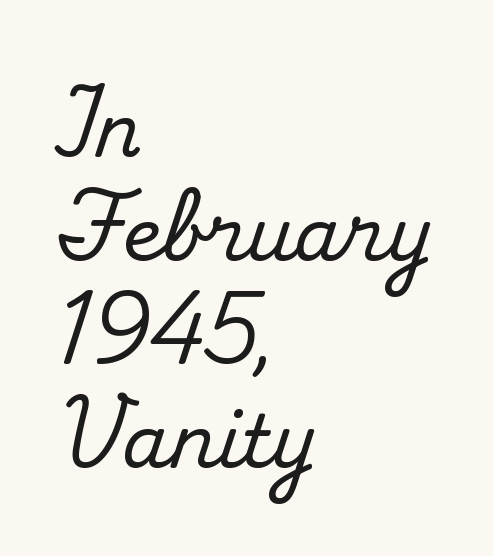
The face used here is proportionally spaced, like ordinary book or web type. Successive baselines arrive at the customary interval. The face used here is seriffed, in the tradition of book romans. Observe the ordinary spacing: letters are neighbours, not strangers. Lines of text with bare space underneath.
